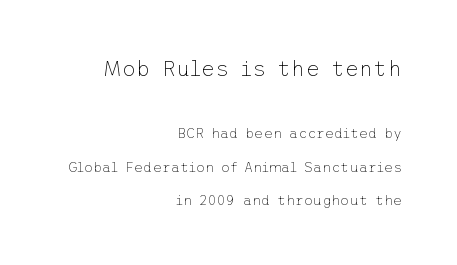
The image shows 22 px text type, upright; set right-aligned, loose line spacing (2.39x), normal letter spacing, not underlined; the first (top) block is 1.57x larger.
